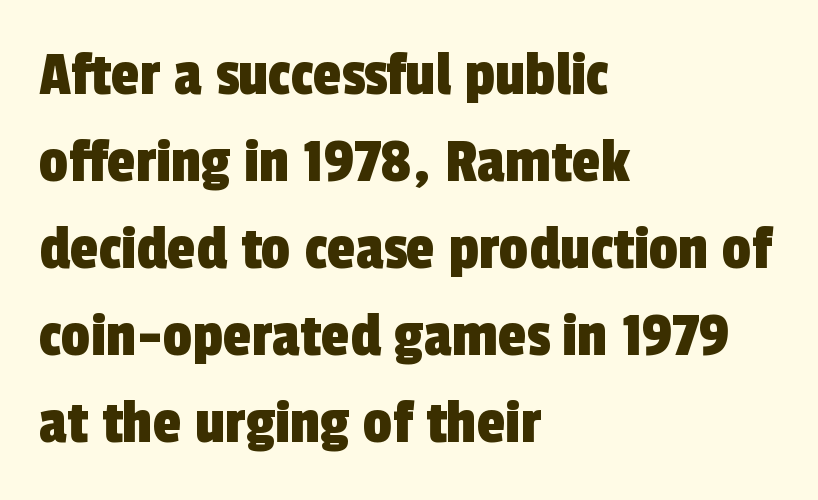
The image shows 65 px condensed sans-serif type; set left-aligned, normal line spacing (1.34x), normal letter spacing, not underlined; a medium x-height.
